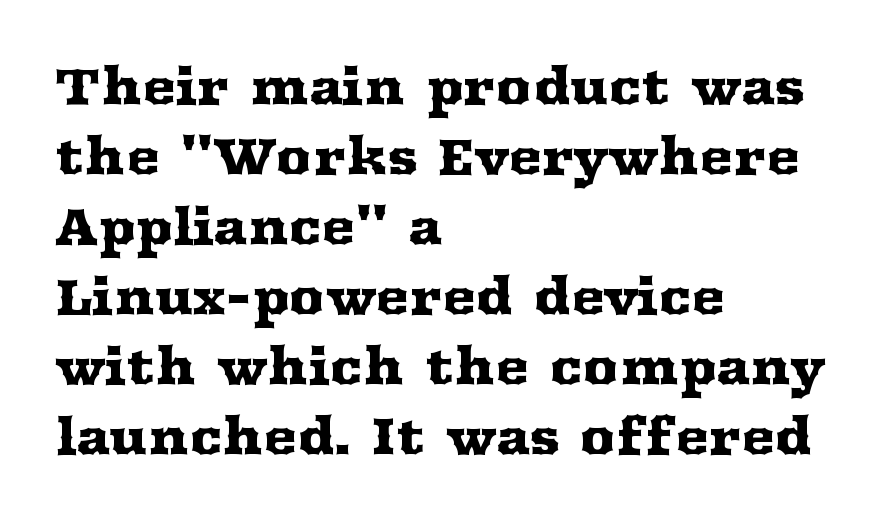
Glyph-to-glyph distance matches everyday printed text. This block has exactly the height ordinary leading produces. Line beginnings align vertically; line endings do not. Stroke terminals: seriffed. This is the regular roman posture of the typeface.
